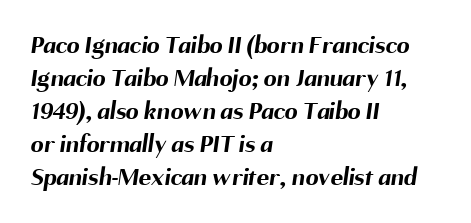
{"bold": "yes", "underline": "no", "align": "left", "line_spacing": "normal", "line_spacing_ratio": 1.27, "letter_spacing": "normal", "letter_spacing_em": 0.0, "glyph_px": 26}
